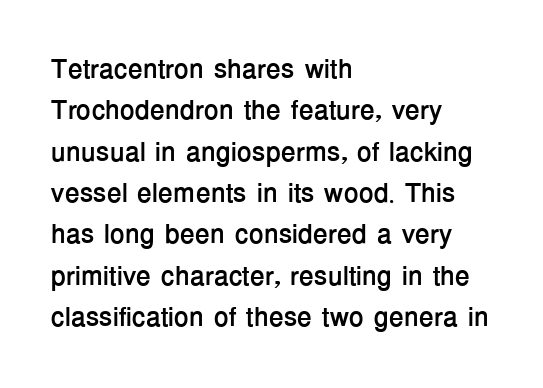
This block has exactly the height ordinary leading produces. The letterforms sit shoulder to shoulder at normal distance. On the weight axis this lands at bold, roughly 700. Line beginnings align vertically; line endings do not. A roman cut, with each character standing at attention.
